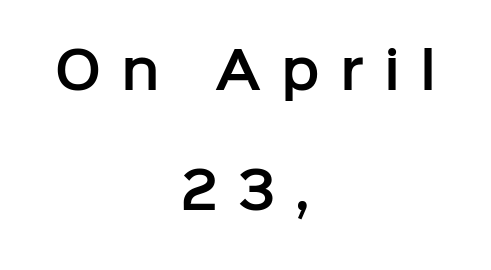
The image shows 50 px sans-serif type, upright; set centered, loose line spacing (2.41x), unusually wide letter spacing (+0.4 em), not underlined; low stroke contrast and a medium x-height.
